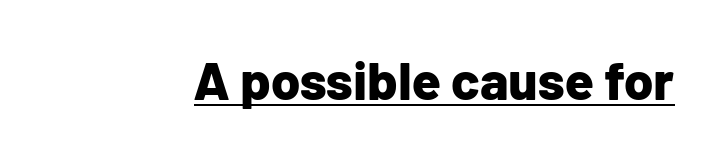
The image shows 53 px bold sans-serif type, upright; set normal letter spacing, underlined; low stroke contrast and a medium x-height.
